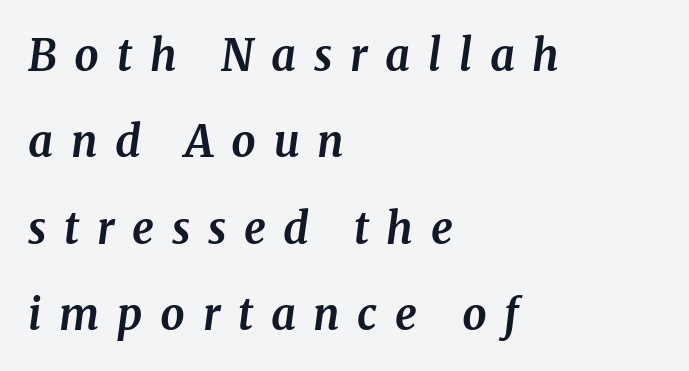
The image shows 43 px bold serif type, italic (leaning right); set left-aligned, loose line spacing (2.01x), unusually wide letter spacing (+0.41 em), not underlined; medium stroke contrast and a medium x-height.
